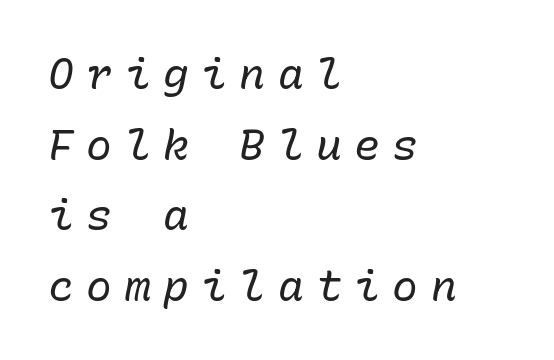
Q: Is the text bold? A: No.
Q: Is the text italic (slanted)? A: Yes, it leans right by about 10 degrees.
Q: Is the text underlined? A: No.
Q: How is the paragraph aligned? A: Left-aligned.
Q: Is the spacing between letters normal or unusually wide? A: Unusually wide.
Q: Is the spacing between lines tight, normal or loose? A: Normal.
Q: Width (condensed, normal, or wide)? A: Normal.
Q: Stroke contrast? A: Low.
Q: x-height? A: Medium.
Q: Monospaced? A: Yes.
